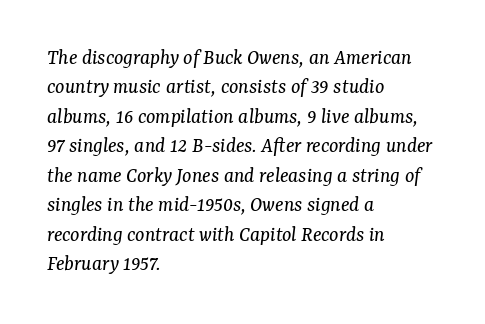
The compositor pushed each line to the left boundary. Letter spacing: default. Is the type slanted? Yes — the strokes lean at a clear angle. Glance below the letters and you will spot only blank space. Compared with typical paragraphs, the rows here are spaced about the same.
